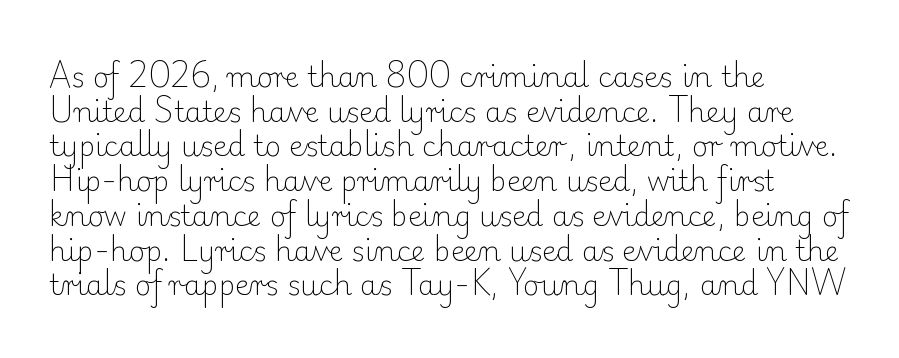
{"serif": "yes", "italic": "no", "bold": "no", "weight": "light", "width": "normal", "stroke_contrast": "low", "x_height": "small", "monospaced": "no", "underline": "no", "align": "left", "line_spacing_ratio": 1.24, "letter_spacing": "normal", "letter_spacing_em": 0.0, "glyph_px": 28}
